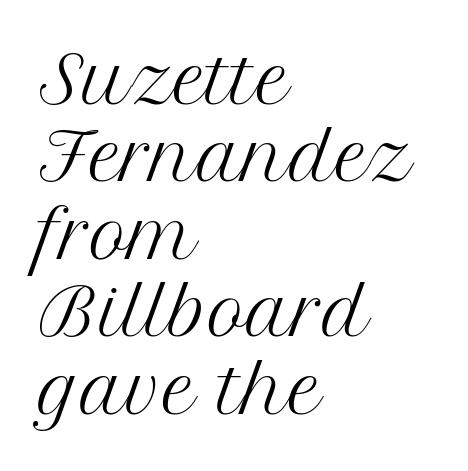
{"bold": "no", "weight": "regular", "width": "normal", "stroke_contrast": "medium", "x_height": "medium", "monospaced": "no", "underline": "no", "align": "left", "line_spacing_ratio": 1.21, "letter_spacing": "normal", "letter_spacing_em": 0.0, "glyph_px": 64}
